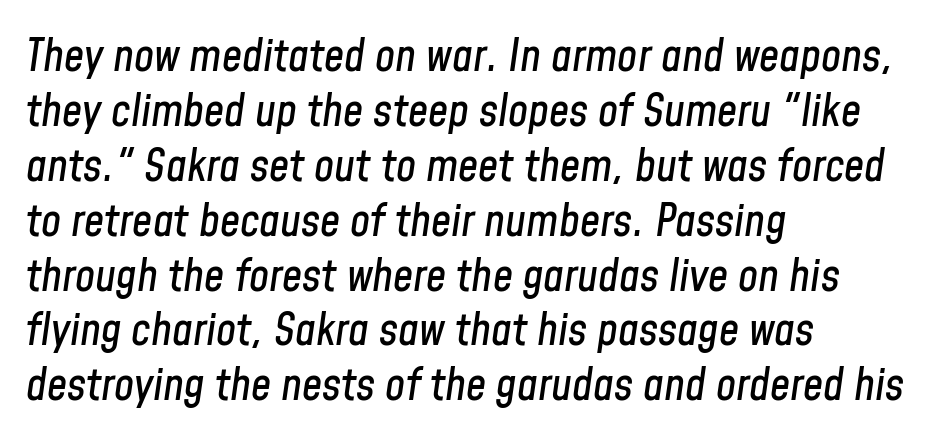
{"italic": "yes", "lean": "right", "slant_degrees": 8, "width": "condensed", "stroke_contrast": "low", "x_height": "medium", "monospaced": "no", "underline": "no", "align": "left", "line_spacing_ratio": 1.22, "letter_spacing": "normal", "letter_spacing_em": 0.0, "glyph_px": 45}
